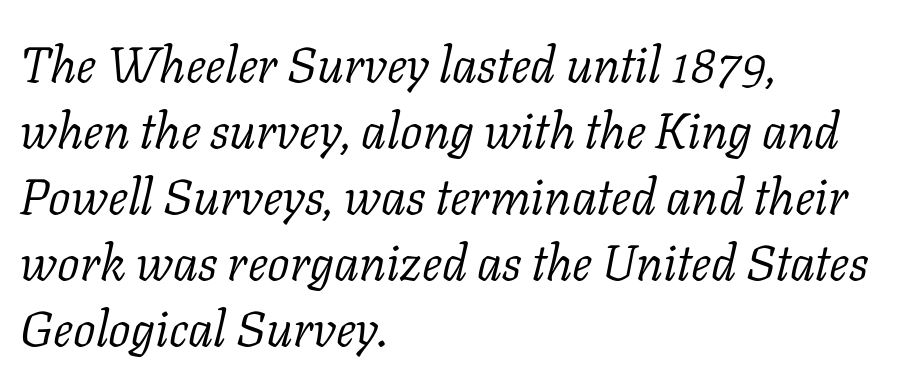
Q: Is the text bold? A: No.
Q: Is the text italic (slanted)? A: Yes, it leans right by about 11 degrees.
Q: Is the typeface a serif or a sans-serif typeface? A: Serif.
Q: Is the text underlined? A: No.
Q: How is the paragraph aligned? A: Left-aligned.
Q: Is the spacing between letters normal or unusually wide? A: Normal.
Q: Is the spacing between lines tight, normal or loose? A: Normal.
Q: Width (condensed, normal, or wide)? A: Normal.
Q: Stroke contrast? A: Low.
Q: x-height? A: Medium.
Q: Monospaced? A: No.
